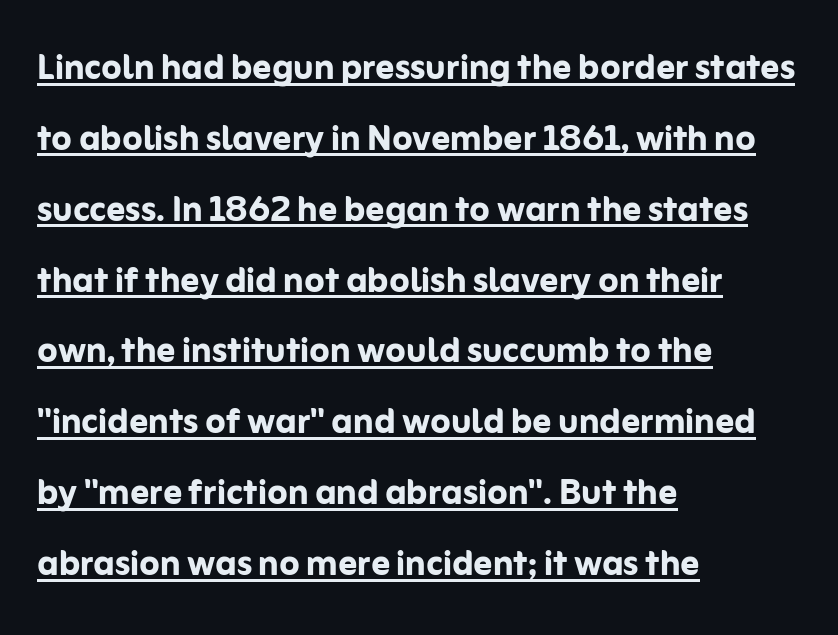
The image shows 46 px semibold sans-serif type, upright; set left-aligned, normal line spacing (1.54x), normal letter spacing, underlined; low stroke contrast and a medium x-height.
